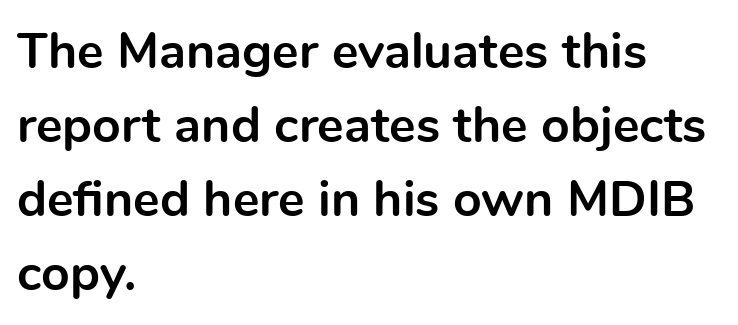
The image shows 50 px bold sans-serif type, upright; set left-aligned, normal line spacing (1.48x), normal letter spacing, not underlined; a medium x-height.
